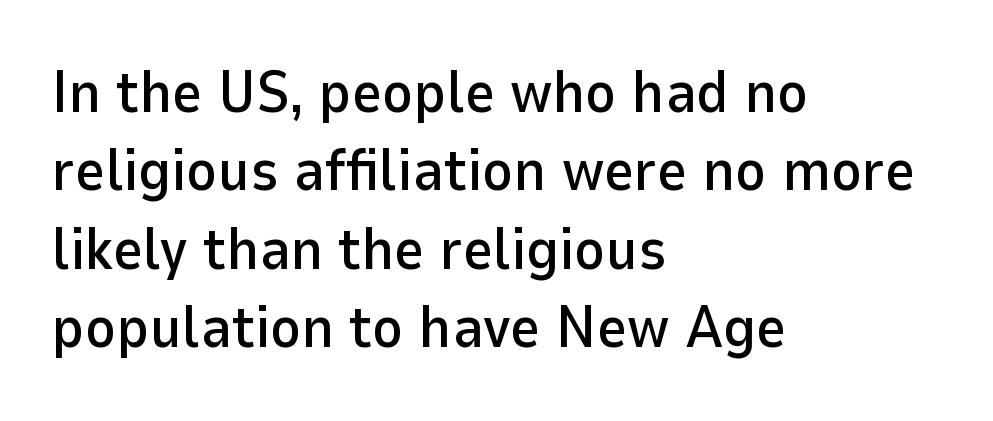
Q: Is the text italic (slanted)? A: No, it is upright.
Q: Is the typeface a serif or a sans-serif typeface? A: Sans-serif.
Q: Is the text underlined? A: No.
Q: How is the paragraph aligned? A: Left-aligned.
Q: Is the spacing between letters normal or unusually wide? A: Normal.
Q: Is the spacing between lines tight, normal or loose? A: Normal.
Q: Width (condensed, normal, or wide)? A: Normal.
Q: Stroke contrast? A: Low.
Q: x-height? A: Medium.
Q: Monospaced? A: No.
